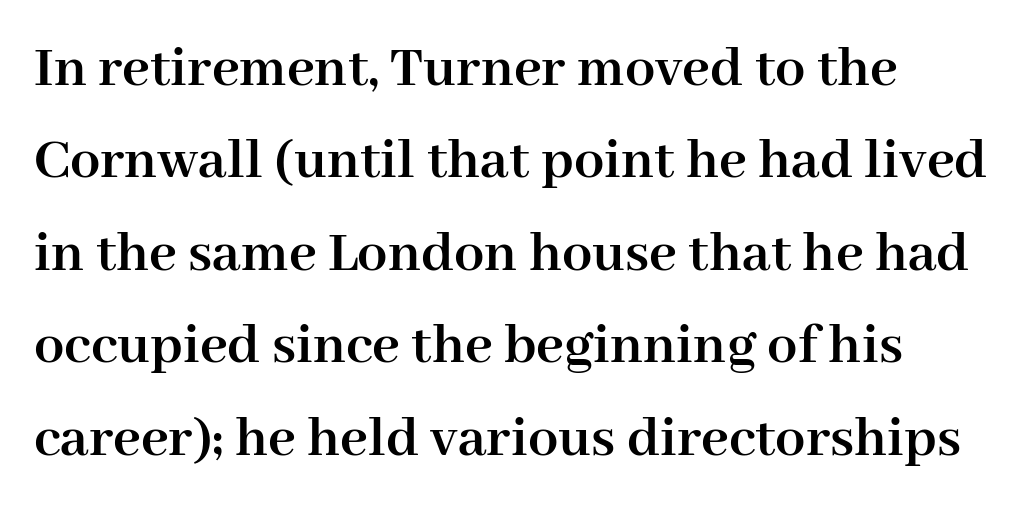
The image shows 60 px semibold serif type, upright; set normal line spacing (1.54x), normal letter spacing, not underlined; high stroke contrast and a medium x-height.
